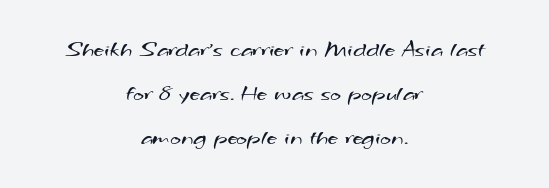
Q: Is the text bold? A: No.
Q: Is the text underlined? A: No.
Q: How is the paragraph aligned? A: Centered.
Q: Is the spacing between letters normal or unusually wide? A: Normal.
Q: Is the spacing between lines tight, normal or loose? A: Loose.
